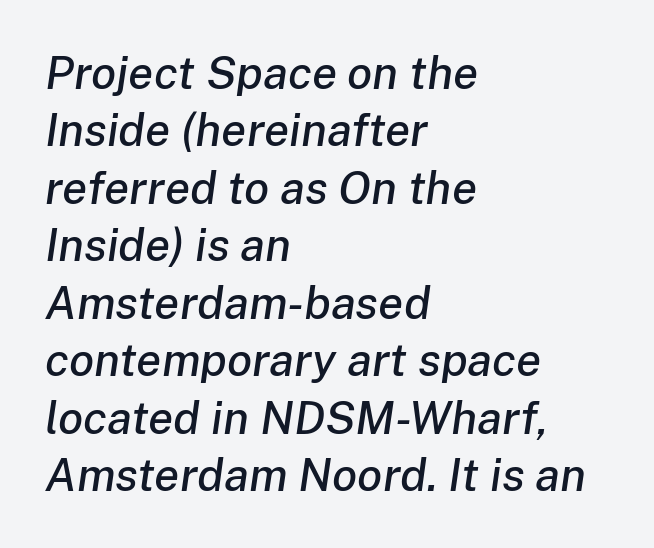
Q: Is the text italic (slanted)? A: Yes, it leans right by about 8 degrees.
Q: Is the text underlined? A: No.
Q: How is the paragraph aligned? A: Left-aligned.
Q: Is the spacing between letters normal or unusually wide? A: Normal.
Q: Is the spacing between lines tight, normal or loose? A: Normal.
Q: Width (condensed, normal, or wide)? A: Normal.
Q: Stroke contrast? A: Low.
Q: x-height? A: Medium.
Q: Monospaced? A: No.
